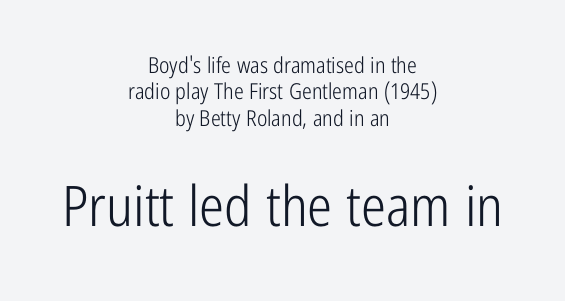
Q: Is the text bold? A: No.
Q: Is the text italic (slanted)? A: No, it is upright.
Q: Is the typeface a serif or a sans-serif typeface? A: Sans-serif.
Q: Is the text underlined? A: No.
Q: How is the paragraph aligned? A: Centered.
Q: Is the spacing between letters normal or unusually wide? A: Normal.
Q: Which block of text is set in a larger size, the first (top) or the second (bottom)? A: The second (bottom) one.
Q: Width (condensed, normal, or wide)? A: Condensed.
Q: Stroke contrast? A: Low.
Q: x-height? A: Medium.
Q: Monospaced? A: No.
